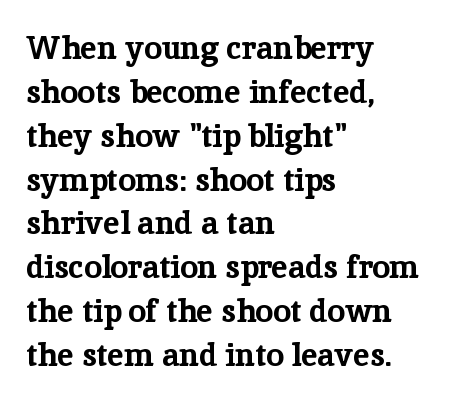
The image shows 32 px bold serif type, upright; set left-aligned, normal line spacing (1.37x), normal letter spacing, not underlined; low stroke contrast and a medium x-height.
